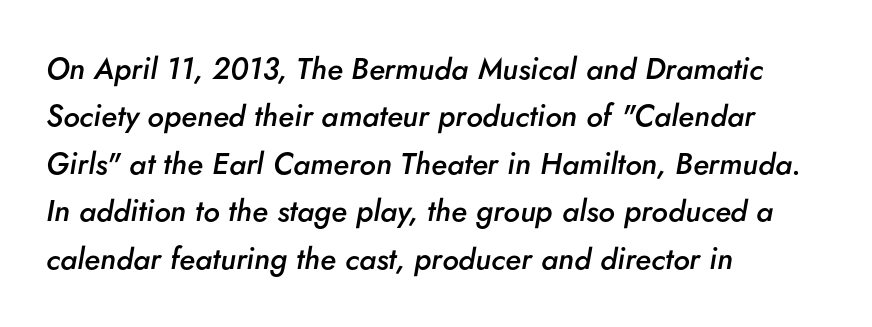
Letters rest on an invisible, unmarked baseline. Students, note that the glyphs here touch the page at normal intervals. Here the designer chose a conventional face with non-uniform glyph widths. Caption: multi-line text, flush left, ragged right. Every letter is mildly thick-stroked: semibold rather than bold. The rendering uses a moderate line-height, typical for paragraphs.
